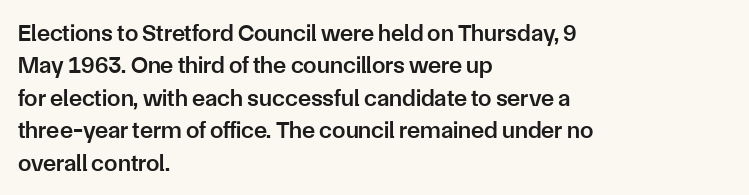
Q: Is the text bold? A: Semi-bold.
Q: Is the text italic (slanted)? A: No, it is upright.
Q: Is the text underlined? A: No.
Q: How is the paragraph aligned? A: Left-aligned.
Q: Is the spacing between letters normal or unusually wide? A: Normal.
Q: Is the spacing between lines tight, normal or loose? A: Normal.
